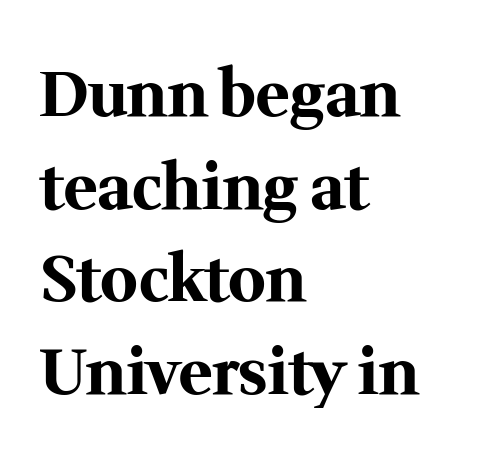
The image shows 63 px bold serif type, upright; set left-aligned, normal line spacing (1.47x), normal letter spacing, not underlined; medium stroke contrast and a medium x-height.
